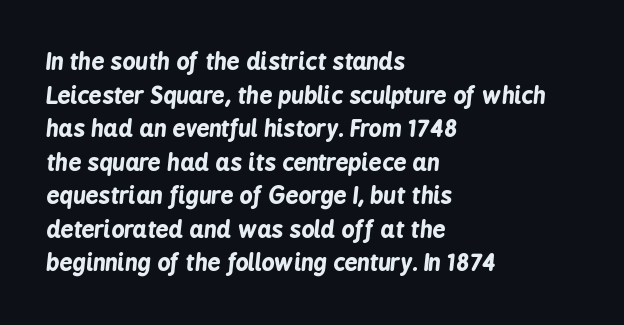
Q: Is the text bold? A: Yes.
Q: Is the text italic (slanted)? A: Yes, it leans right by about 6 degrees.
Q: Is the text underlined? A: No.
Q: How is the paragraph aligned? A: Left-aligned.
Q: Is the spacing between letters normal or unusually wide? A: Normal.
Q: Is the spacing between lines tight, normal or loose? A: Normal.
